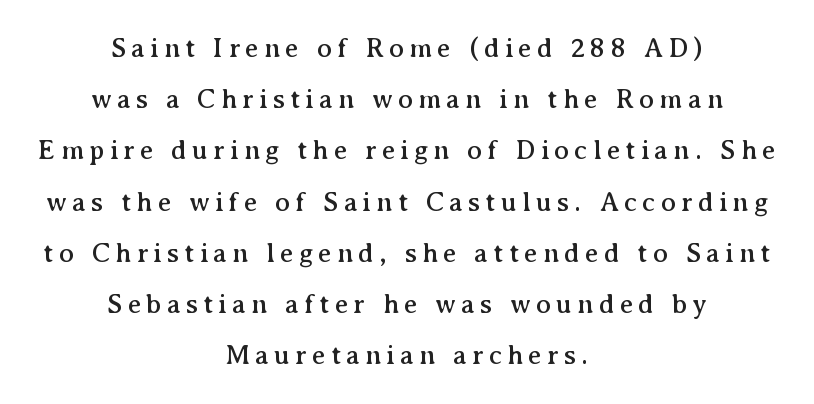
The image shows 28 px serif type, upright; set centered, line spacing 1.83x, not underlined; medium stroke contrast and a medium x-height.
